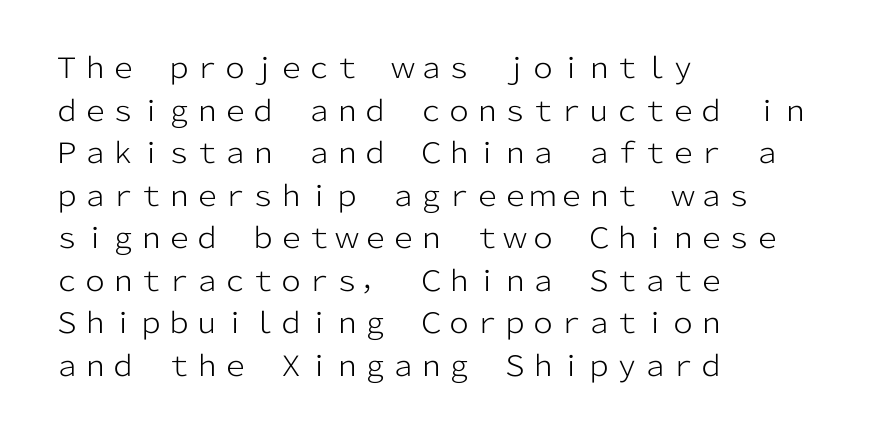
Q: Is the text bold? A: No.
Q: Is the text italic (slanted)? A: No, it is upright.
Q: Is the typeface a serif or a sans-serif typeface? A: Sans-serif.
Q: Is the text underlined? A: No.
Q: How is the paragraph aligned? A: Left-aligned.
Q: Is the spacing between letters normal or unusually wide? A: Normal.
Q: Is the spacing between lines tight, normal or loose? A: Normal.
Q: Width (condensed, normal, or wide)? A: Normal.
Q: Stroke contrast? A: Low.
Q: x-height? A: Medium.
Q: Monospaced? A: No.
